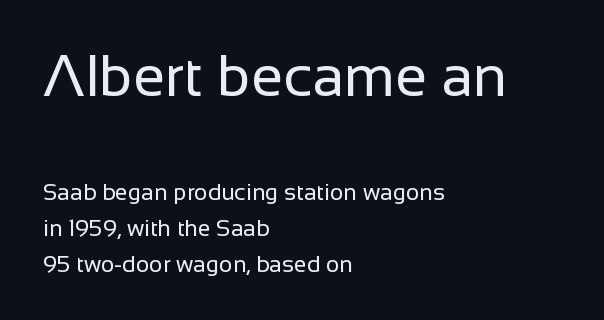
The font sits on the lighter half of the weight spectrum, regular included. Nope, not italic — everything's standing straight. Leftover space on each line is placed entirely after the last word. Examine the stroke ends and you'll find no serifs. Is this a fixed-width face? No — the glyphs have proportional, varying widths. Horizontal bands of white between lines are of average thickness.
